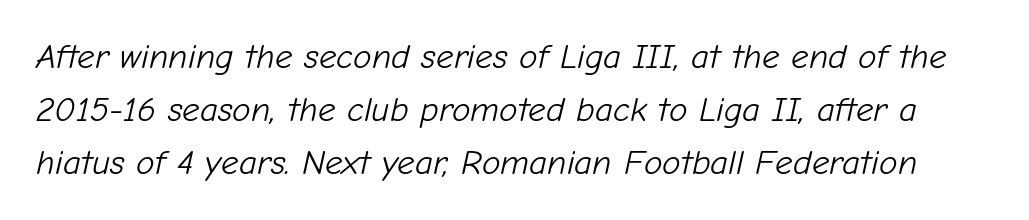
The image shows 35 px light type, italic (leaning right); set normal line spacing (1.52x), normal letter spacing, not underlined; low stroke contrast and a medium x-height.
